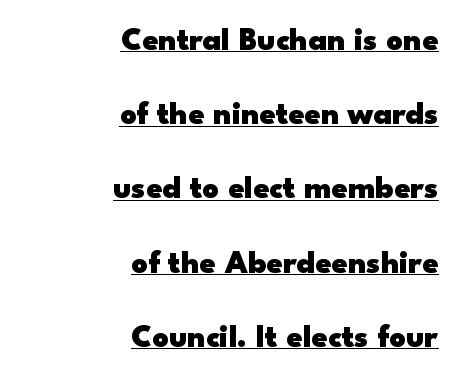
The letters stand upright; this is a roman face. Unlike a traditional serif, this face leaves its strokes unadorned. Does a line run under the words? Yes, clearly. Widely set lines give the paragraph a tall, airy silhouette. Letter spacing: default.
